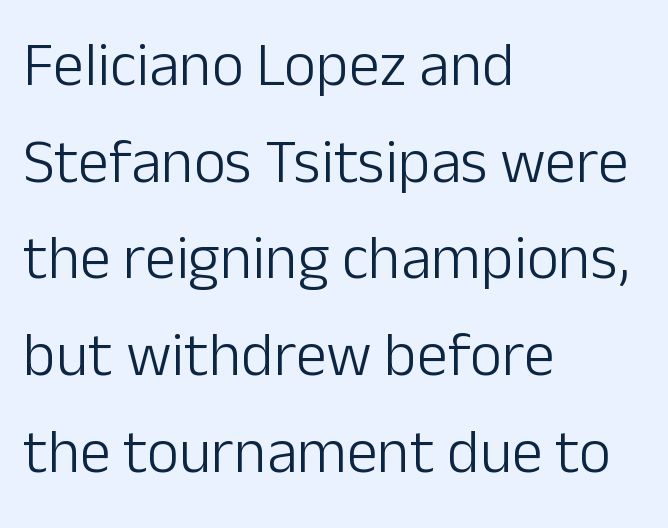
The text block is weighted toward the left margin, trailing off unevenly rightward. A quiet, ordinary-to-light weight characterises the typeface. The designer left line spacing at the default. Inter-character spacing is left at the font's built-in metrics. Vertical strokes here are truly vertical. A clean baseline with only descenders dipping below it.
